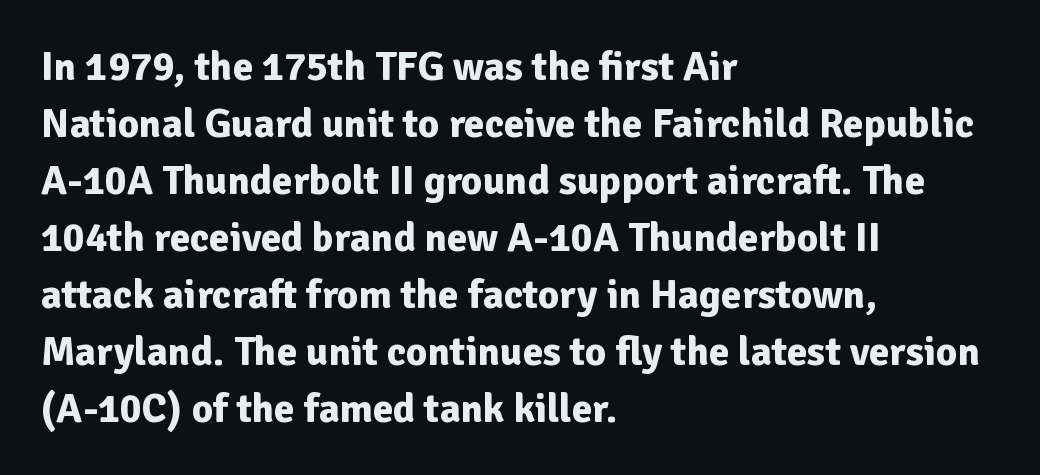
Q: Is the text bold? A: Yes.
Q: Is the text italic (slanted)? A: No, it is upright.
Q: Is the typeface a serif or a sans-serif typeface? A: Sans-serif.
Q: Is the text underlined? A: No.
Q: How is the paragraph aligned? A: Left-aligned.
Q: Is the spacing between letters normal or unusually wide? A: Normal.
Q: Is the spacing between lines tight, normal or loose? A: Normal.
Q: Width (condensed, normal, or wide)? A: Normal.
Q: Stroke contrast? A: Low.
Q: x-height? A: Medium.
Q: Monospaced? A: No.
